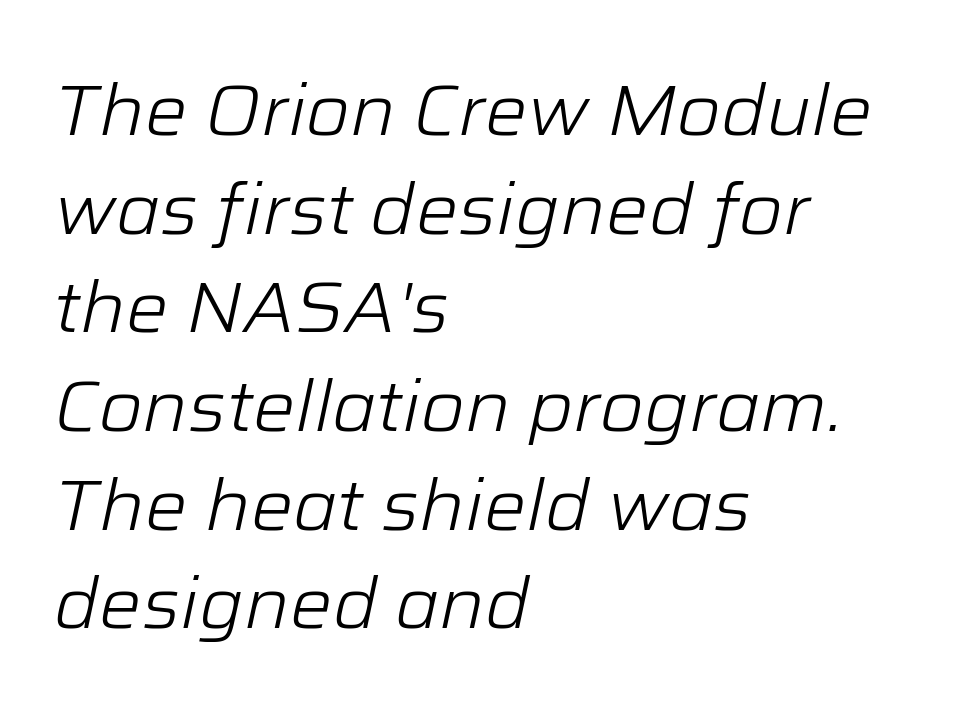
Q: Is the text bold? A: No.
Q: Is the text italic (slanted)? A: Yes, it leans right by about 12 degrees.
Q: Is the text underlined? A: No.
Q: How is the paragraph aligned? A: Left-aligned.
Q: Is the spacing between letters normal or unusually wide? A: Normal.
Q: Is the spacing between lines tight, normal or loose? A: Normal.
Q: Width (condensed, normal, or wide)? A: Normal.
Q: Stroke contrast? A: Low.
Q: x-height? A: Medium.
Q: Monospaced? A: No.
